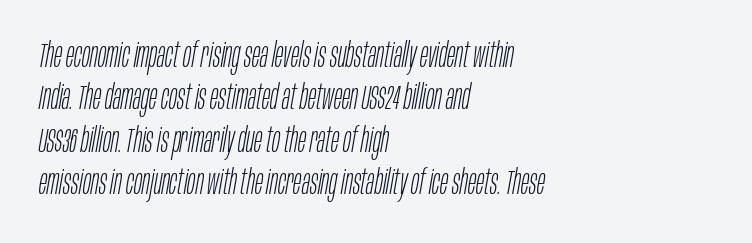
The image shows 34 px light, condensed type, italic (leaning right); set left-aligned, normal line spacing (1.25x), normal letter spacing, not underlined; low stroke contrast and a large x-height.
